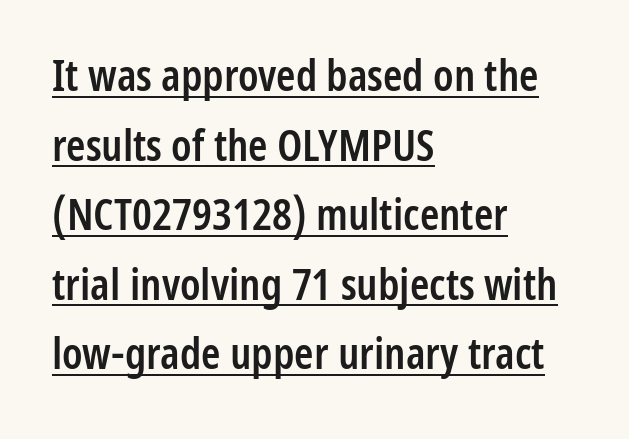
No extra tracking has been applied to these lines. The face used here is proportionally spaced, like ordinary book or web type. This sample carries an underscore along the baseline area. This sample uses an upright cut, with every glyph sitting square on the baseline.
